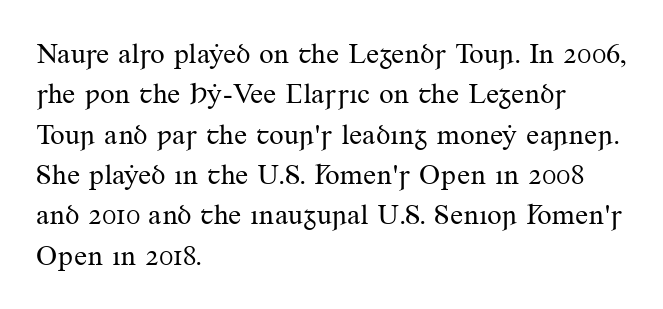
{"serif": "yes", "italic": "no", "bold": "no", "weight": "regular", "width": "normal", "stroke_contrast": "medium", "x_height": "small", "monospaced": "no", "underline": "no", "align": "left", "line_spacing": "normal", "line_spacing_ratio": 1.39, "letter_spacing": "normal", "letter_spacing_em": 0.0, "glyph_px": 29}
